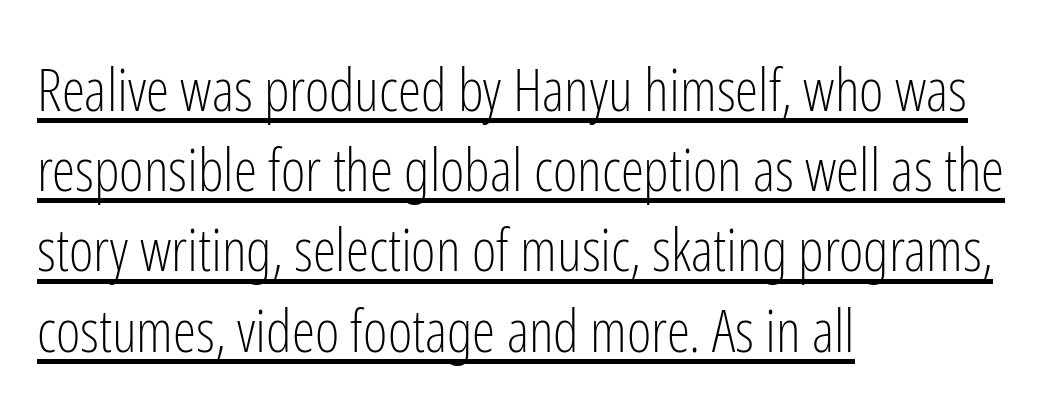
Q: Is the text bold? A: No.
Q: Is the text italic (slanted)? A: No, it is upright.
Q: Is the typeface a serif or a sans-serif typeface? A: Sans-serif.
Q: Is the text underlined? A: Yes.
Q: How is the paragraph aligned? A: Left-aligned.
Q: Is the spacing between letters normal or unusually wide? A: Normal.
Q: Is the spacing between lines tight, normal or loose? A: Normal.
Q: Width (condensed, normal, or wide)? A: Condensed.
Q: Stroke contrast? A: Low.
Q: x-height? A: Medium.
Q: Monospaced? A: No.
